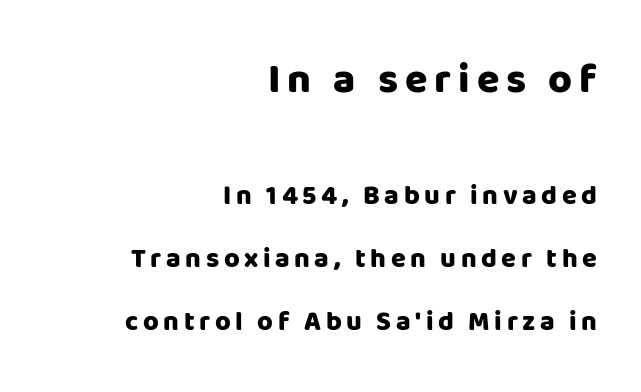
The image shows 41 px heavy sans-serif type, upright; set right-aligned, loose line spacing (2.33x), not underlined; the first (top) block is 1.52x larger; low stroke contrast and a large x-height.
